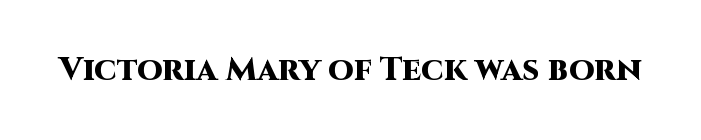
{"serif": "no", "italic": "no", "bold": "yes", "weight": "heavy", "width": "normal", "stroke_contrast": "high", "x_height": "large", "monospaced": "no", "underline": "no", "letter_spacing": "normal", "letter_spacing_em": 0.0, "glyph_px": 33}
